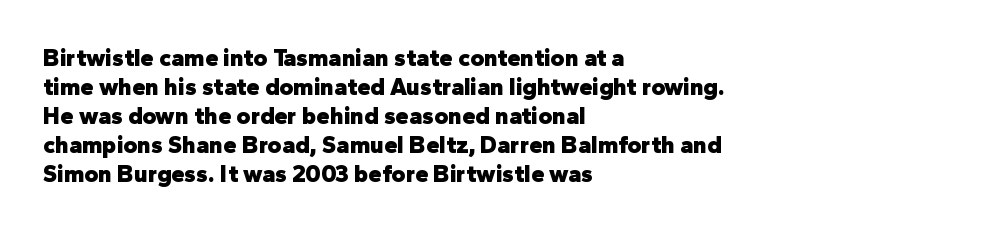
{"italic": "no", "bold": "yes", "underline": "no", "align": "left", "line_spacing_ratio": 1.21, "letter_spacing": "normal", "letter_spacing_em": 0.0, "glyph_px": 24}
